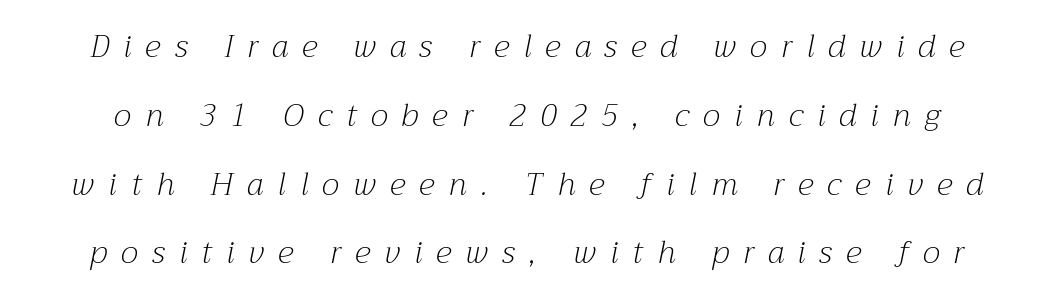
The image shows 31 px light serif type, italic (leaning right); set loose line spacing (2.22x), unusually wide letter spacing (+0.46 em), not underlined; medium stroke contrast and a medium x-height.
